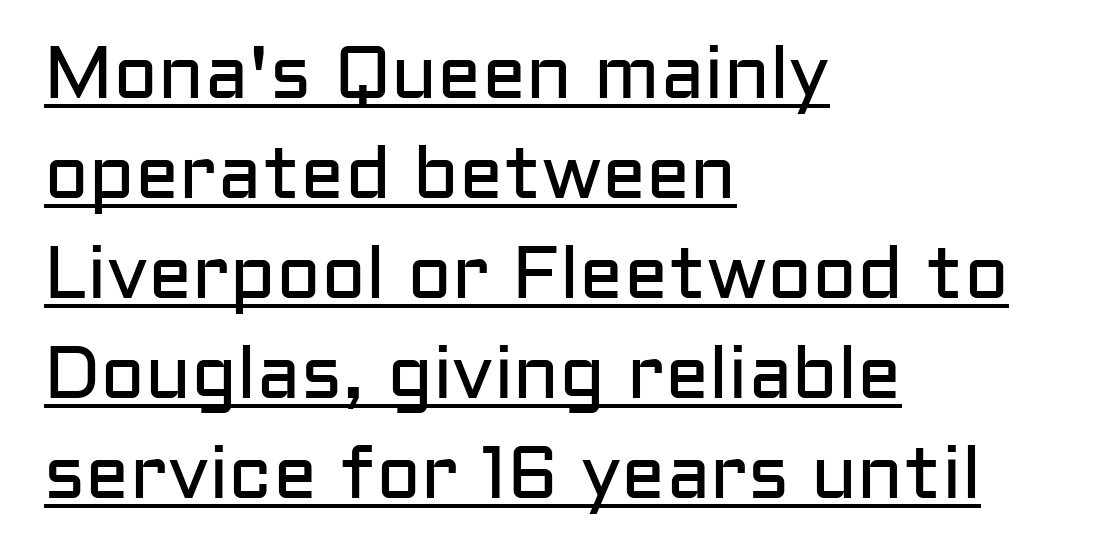
The image shows 74 px regular-weight sans-serif type, upright; set left-aligned, normal line spacing (1.35x), normal letter spacing, underlined; low stroke contrast and a medium x-height.
